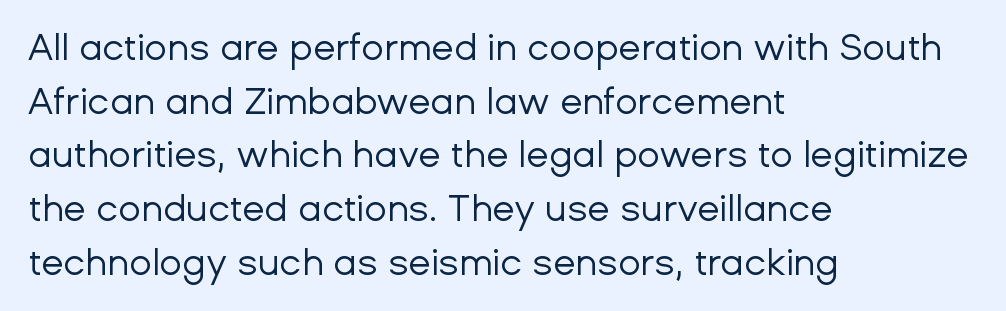
Where is the straight margin? On the left. Counters stay open thanks to moderate or lighter strokes. Normally led — the rows are evenly, conventionally spaced. You could call the tracking neutral — neither tight nor loose. Is this a fixed-width face? No — the glyphs have proportional, varying widths.
